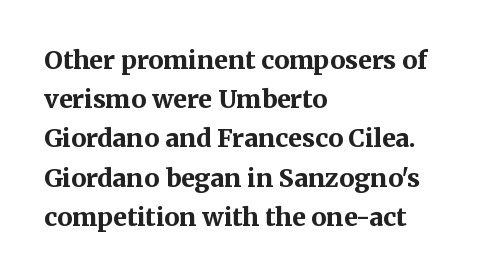
The image shows 25 px bold type, upright; set left-aligned, normal line spacing (1.57x), normal letter spacing, not underlined.
